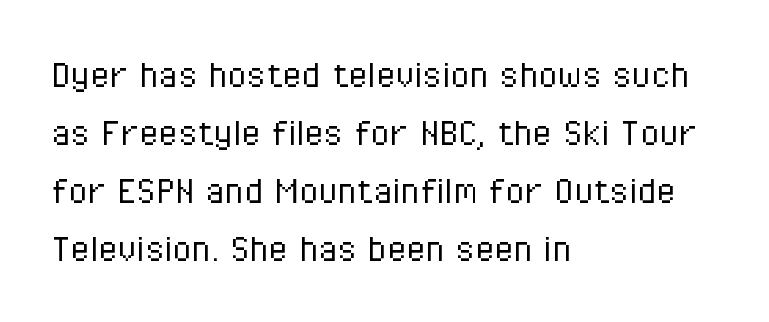
Q: Is the text bold? A: No.
Q: Is the text italic (slanted)? A: No, it is upright.
Q: Is the typeface a serif or a sans-serif typeface? A: Sans-serif.
Q: Is the text underlined? A: No.
Q: How is the paragraph aligned? A: Left-aligned.
Q: Is the spacing between letters normal or unusually wide? A: Normal.
Q: Is the spacing between lines tight, normal or loose? A: Normal.
Q: Width (condensed, normal, or wide)? A: Condensed.
Q: Stroke contrast? A: Low.
Q: x-height? A: Medium.
Q: Monospaced? A: No.
